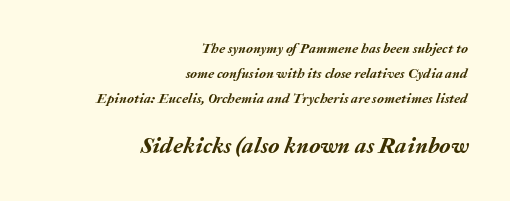
Q: Is the text bold? A: Yes.
Q: Is the text italic (slanted)? A: Yes, it leans right by about 20 degrees.
Q: Is the text underlined? A: No.
Q: How is the paragraph aligned? A: Right-aligned.
Q: Is the spacing between letters normal or unusually wide? A: Normal.
Q: Which block of text is set in a larger size, the first (top) or the second (bottom)? A: The second (bottom) one.
